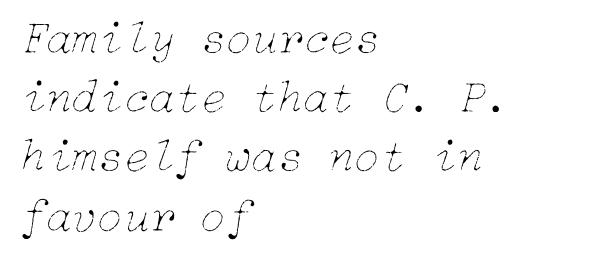
The passage shown is not underscored anywhere. A typesetter would mark this as italic. Quick note: interline space is typical. Each line starts at the same left margin while the right side varies.
